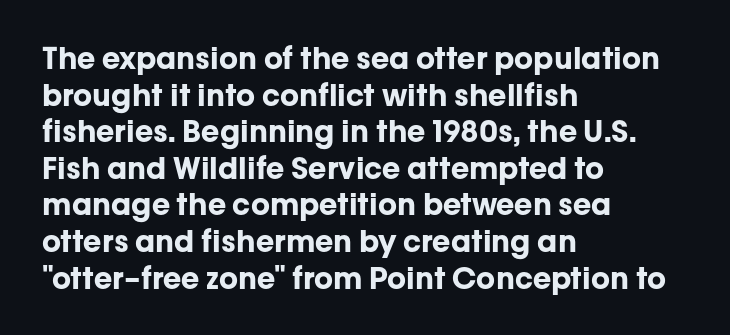
{"serif": "no", "italic": "no", "bold": "yes", "weight": "bold", "width": "normal", "stroke_contrast": "low", "x_height": "medium", "monospaced": "no", "underline": "no", "align": "left", "line_spacing_ratio": 1.22, "letter_spacing": "normal", "letter_spacing_em": 0.0, "glyph_px": 30}
